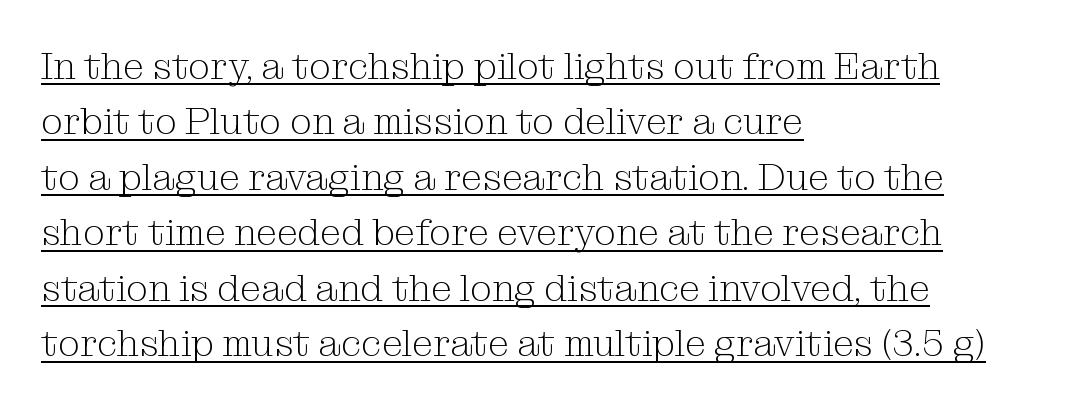
Q: Is the text bold? A: No.
Q: Is the text italic (slanted)? A: No, it is upright.
Q: Is the typeface a serif or a sans-serif typeface? A: Serif.
Q: Is the text underlined? A: Yes.
Q: How is the paragraph aligned? A: Left-aligned.
Q: Is the spacing between letters normal or unusually wide? A: Normal.
Q: Is the spacing between lines tight, normal or loose? A: Normal.
Q: Width (condensed, normal, or wide)? A: Normal.
Q: Stroke contrast? A: Medium.
Q: x-height? A: Medium.
Q: Monospaced? A: No.
